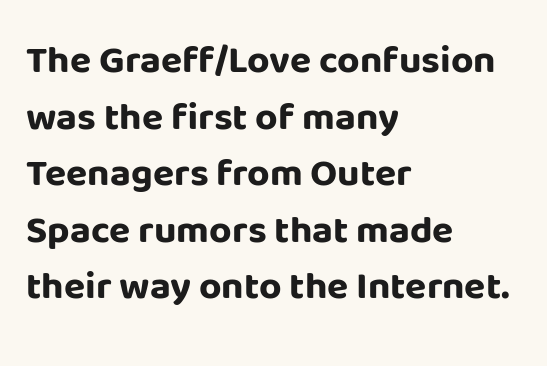
The face used here is rendered with its standard letterfit. Italic: no, the glyphs are upright roman. The passage shown is not underscored anywhere. This is sans-serif lettering, the kind often seen on screens and signage. The text block is weighted toward the left margin, trailing off unevenly rightward.
